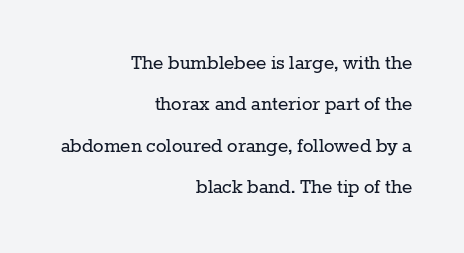
Q: Is the text bold? A: No.
Q: Is the text italic (slanted)? A: No, it is upright.
Q: Is the text underlined? A: No.
Q: How is the paragraph aligned? A: Right-aligned.
Q: Is the spacing between letters normal or unusually wide? A: Normal.
